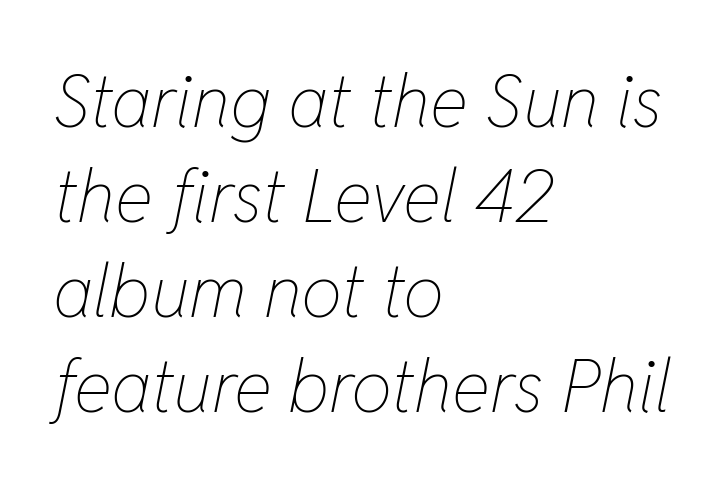
The image shows 73 px thin, condensed type, italic (leaning right); set left-aligned, normal line spacing (1.3x), normal letter spacing, not underlined; low stroke contrast and a medium x-height.
